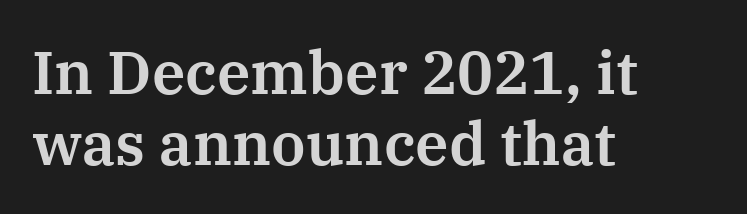
Q: Is the text italic (slanted)? A: No, it is upright.
Q: Is the typeface a serif or a sans-serif typeface? A: Serif.
Q: Is the text underlined? A: No.
Q: How is the paragraph aligned? A: Left-aligned.
Q: Is the spacing between letters normal or unusually wide? A: Normal.
Q: Width (condensed, normal, or wide)? A: Normal.
Q: Stroke contrast? A: Medium.
Q: x-height? A: Medium.
Q: Monospaced? A: No.
